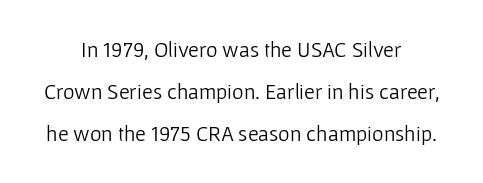
Q: Is the text bold? A: No.
Q: Is the text italic (slanted)? A: No, it is upright.
Q: Is the text underlined? A: No.
Q: How is the paragraph aligned? A: Centered.
Q: Is the spacing between letters normal or unusually wide? A: Normal.
Q: Is the spacing between lines tight, normal or loose? A: Loose.
